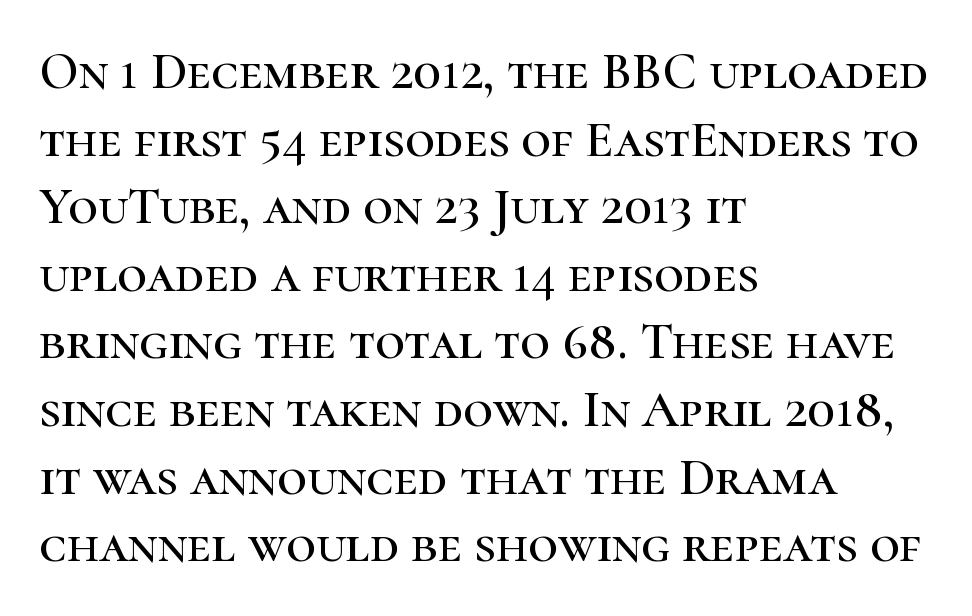
{"serif": "yes", "italic": "no", "width": "normal", "stroke_contrast": "high", "x_height": "medium", "monospaced": "no", "underline": "no", "align": "left", "line_spacing": "normal", "line_spacing_ratio": 1.3, "letter_spacing": "normal", "letter_spacing_em": 0.0, "glyph_px": 52}
